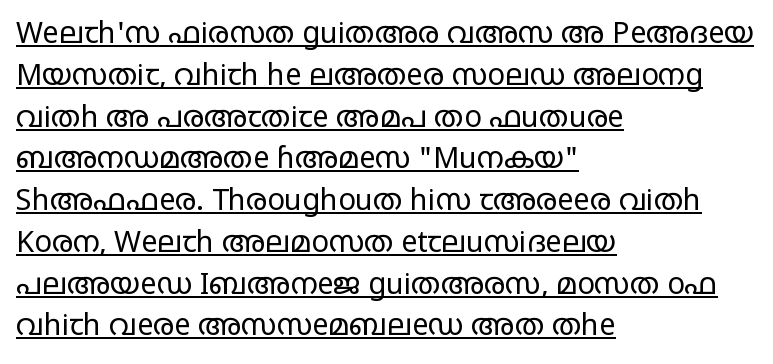
The image shows 29 px regular-weight, wide sans-serif type, upright; set left-aligned, normal line spacing (1.44x), normal letter spacing, underlined; low stroke contrast and a large x-height.
